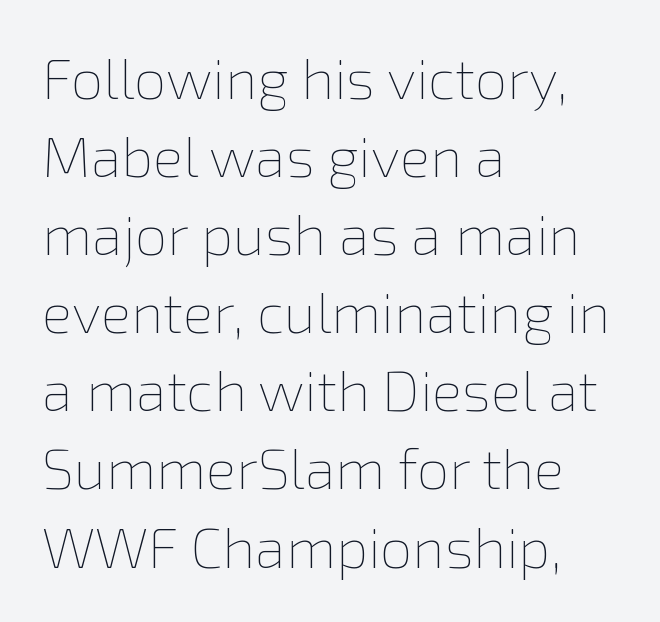
Q: Is the text bold? A: No.
Q: Is the text italic (slanted)? A: No, it is upright.
Q: Is the text underlined? A: No.
Q: How is the paragraph aligned? A: Left-aligned.
Q: Is the spacing between letters normal or unusually wide? A: Normal.
Q: Is the spacing between lines tight, normal or loose? A: Normal.
Q: Width (condensed, normal, or wide)? A: Normal.
Q: x-height? A: Medium.
Q: Monospaced? A: No.
